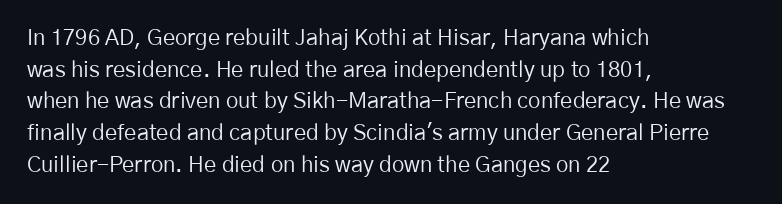
{"italic": "no", "bold": "no", "underline": "no", "align": "left", "line_spacing": "normal", "line_spacing_ratio": 1.44, "letter_spacing": "normal", "letter_spacing_em": 0.0, "glyph_px": 22}
